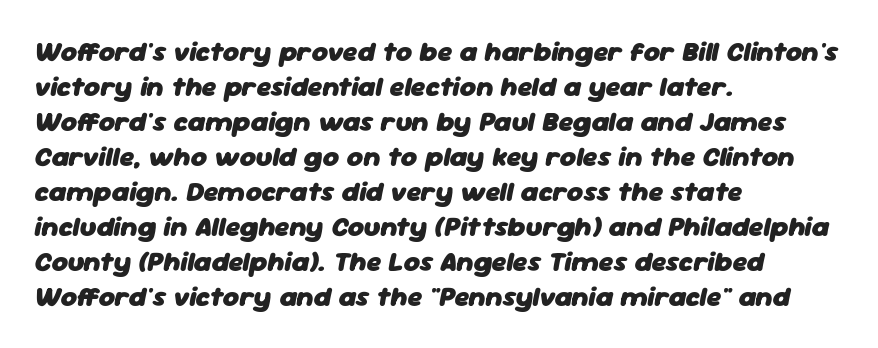
The typography opts for an oblique posture over an upright one. This sample has the flowing, uneven cadence of proportional lettering. The rendering uses a bold face; every stroke is thick and dark. The lines are quadded left.
